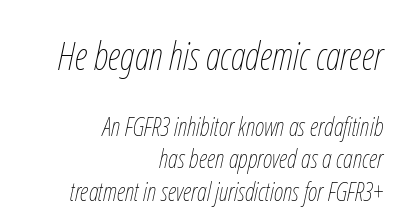
{"italic": "yes", "lean": "right", "slant_degrees": 12, "bold": "no", "weight": "thin", "width": "condensed", "stroke_contrast": "low", "x_height": "medium", "monospaced": "no", "underline": "no", "align": "right", "line_spacing": "normal", "line_spacing_ratio": 1.25, "letter_spacing": "normal", "letter_spacing_em": 0.0, "larger_block": "first", "size_ratio": 1.5, "glyph_px": 39}
